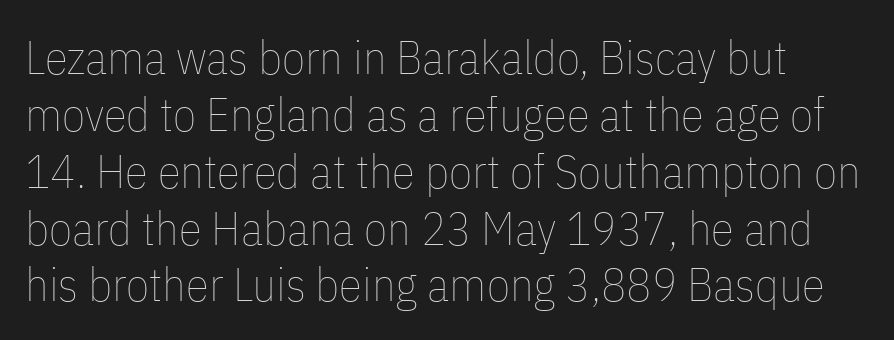
The image shows 47 px thin, condensed type, upright; set line spacing 1.21x, normal letter spacing, not underlined; low stroke contrast and a medium x-height.
